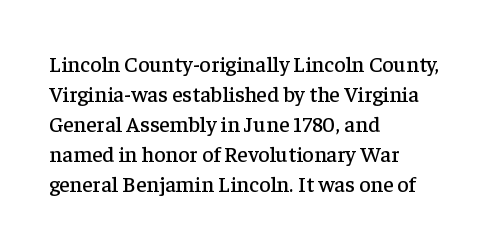
{"italic": "no", "underline": "no", "align": "left", "line_spacing": "normal", "line_spacing_ratio": 1.36, "letter_spacing": "normal", "letter_spacing_em": 0.0, "glyph_px": 22}
